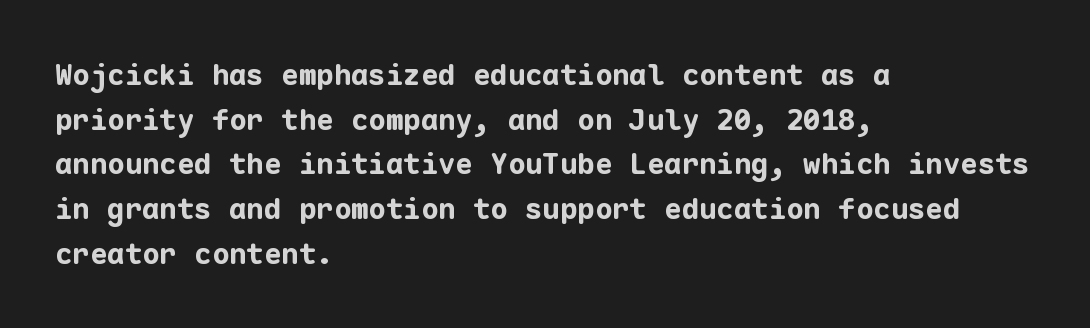
Descenders are the only things crossing below the line. The font is running at its bold setting. Is this a fixed-width face? Yes — each glyph sits in an identical cell. Regarding leading, the lines here are spaced in the standard way.
